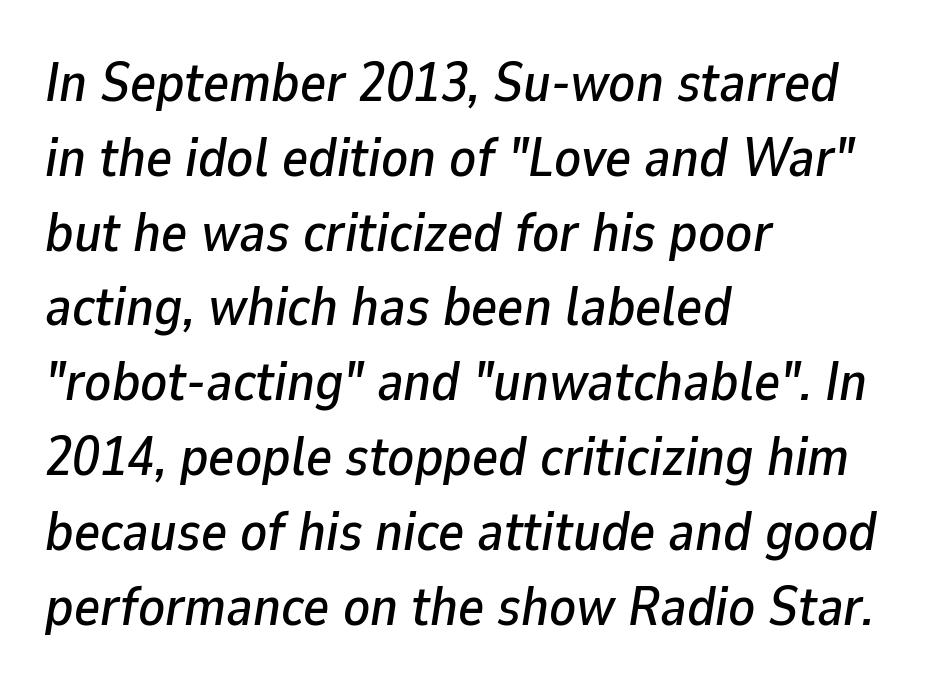
The image shows 55 px text type, italic (leaning right); set left-aligned, normal line spacing (1.36x), normal letter spacing, not underlined; low stroke contrast and a medium x-height.
